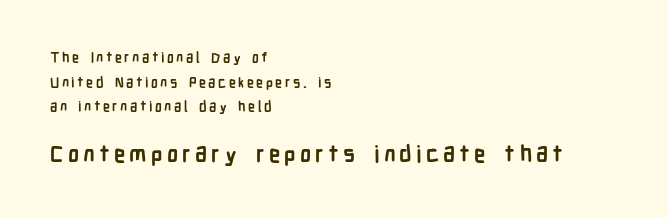
The image shows 23 px bold type, upright; set left-aligned, line spacing 1.76x, not underlined; the second (bottom) block is 1.64x larger.
